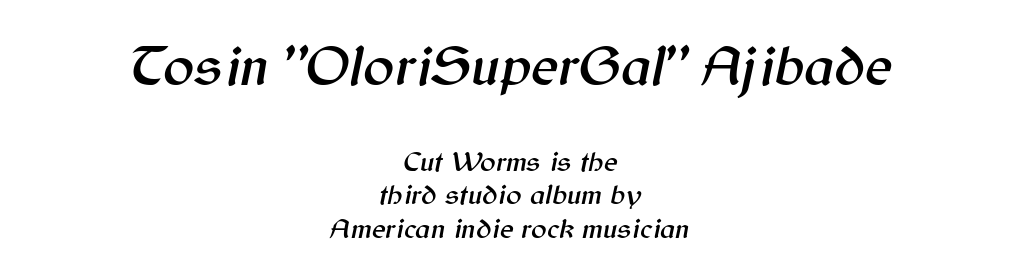
Q: Is the text italic (slanted)? A: Yes, it leans right by about 12 degrees.
Q: Is the text underlined? A: No.
Q: How is the paragraph aligned? A: Centered.
Q: Is the spacing between letters normal or unusually wide? A: Normal.
Q: Which block of text is set in a larger size, the first (top) or the second (bottom)? A: The first (top) one.
Q: Width (condensed, normal, or wide)? A: Normal.
Q: Stroke contrast? A: Medium.
Q: x-height? A: Medium.
Q: Monospaced? A: No.
